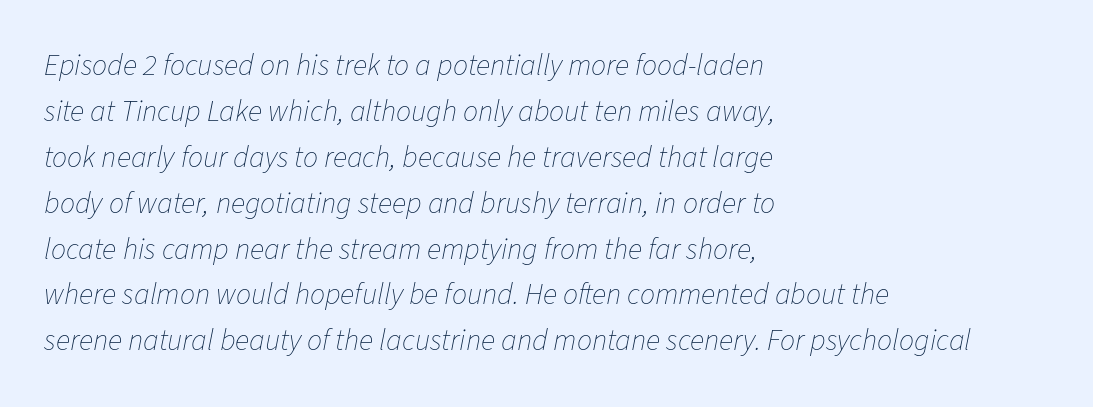
The vertical gap from one line to the next is medium. Casual observation: everything's shoved over to the left. The face used here is rendered with its standard letterfit. This rendering features lettering with no underline.
